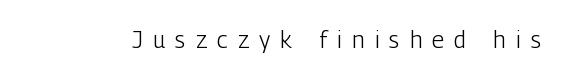
The image shows 23 px text type, upright; set unusually wide letter spacing (+0.45 em), not underlined.
